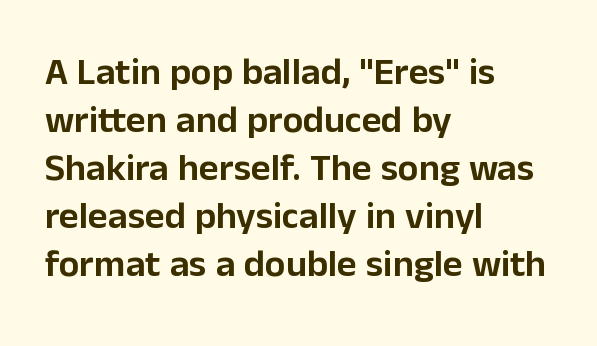
The image shows 38 px sans-serif type, upright; set left-aligned, normal line spacing (1.26x), normal letter spacing, not underlined; low stroke contrast and a medium x-height.
